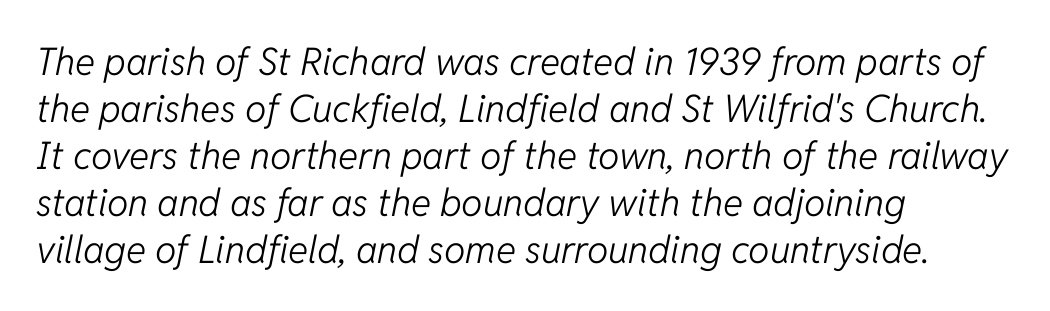
Q: Is the text bold? A: No.
Q: Is the text italic (slanted)? A: Yes, it leans right by about 11 degrees.
Q: Is the text underlined? A: No.
Q: How is the paragraph aligned? A: Left-aligned.
Q: Is the spacing between letters normal or unusually wide? A: Normal.
Q: Width (condensed, normal, or wide)? A: Normal.
Q: Stroke contrast? A: Low.
Q: x-height? A: Medium.
Q: Monospaced? A: No.
